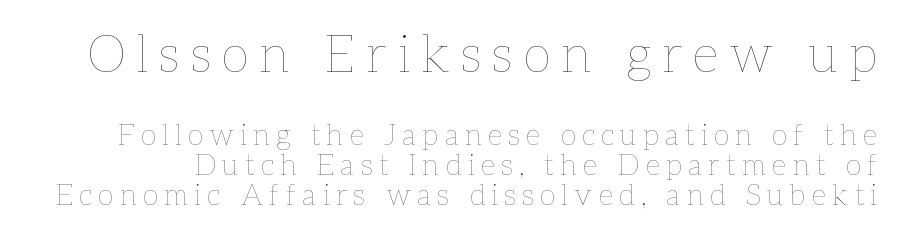
The lettering stays uniformly vertical, giving the passage a roman look. Two sizes are in play, and the larger belongs to the first block. The weight would be labelled regular, book, light, or lighter still. The strip under each line holds only bare page. The block of text is dense from top to bottom, with scant space between rows.
